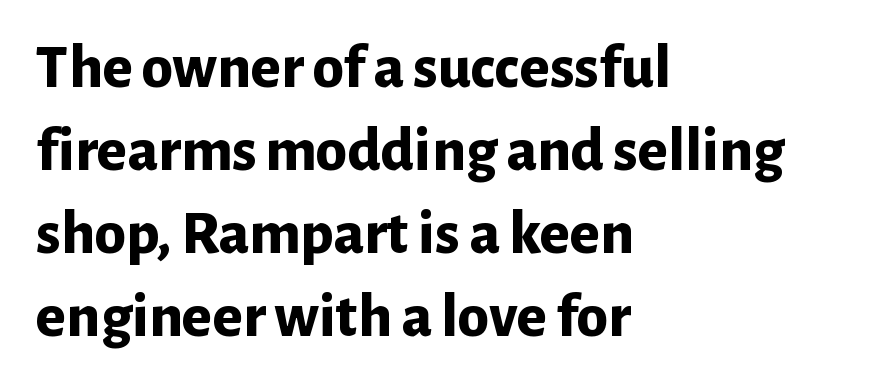
Q: Is the text bold? A: Yes.
Q: Is the text italic (slanted)? A: No, it is upright.
Q: Is the typeface a serif or a sans-serif typeface? A: Sans-serif.
Q: Is the text underlined? A: No.
Q: How is the paragraph aligned? A: Left-aligned.
Q: Is the spacing between letters normal or unusually wide? A: Normal.
Q: Is the spacing between lines tight, normal or loose? A: Normal.
Q: Width (condensed, normal, or wide)? A: Normal.
Q: Stroke contrast? A: Low.
Q: x-height? A: Medium.
Q: Monospaced? A: No.
